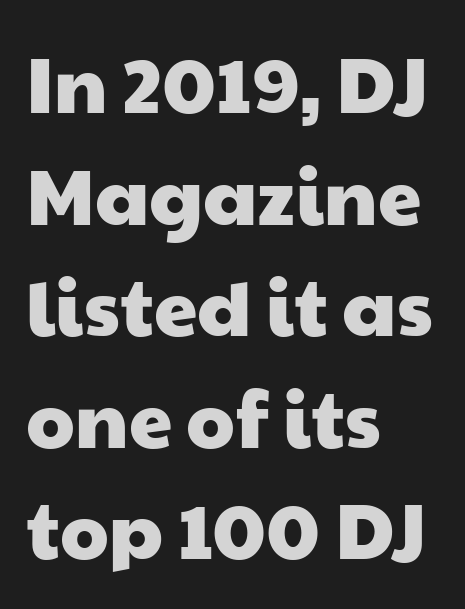
{"serif": "no", "width": "wide", "stroke_contrast": "low", "x_height": "medium", "monospaced": "no", "underline": "no", "align": "left", "line_spacing": "normal", "line_spacing_ratio": 1.43, "letter_spacing": "normal", "letter_spacing_em": 0.0, "glyph_px": 78}
